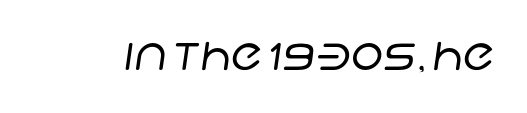
Q: Is the text bold? A: No.
Q: Is the typeface a serif or a sans-serif typeface? A: Sans-serif.
Q: Is the text underlined? A: No.
Q: Is the spacing between letters normal or unusually wide? A: Normal.
Q: Width (condensed, normal, or wide)? A: Normal.
Q: Stroke contrast? A: Low.
Q: x-height? A: Large.
Q: Monospaced? A: No.
